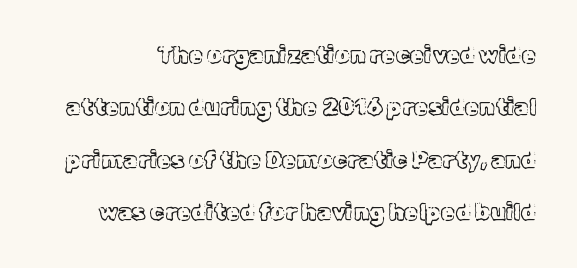
Q: Is the text italic (slanted)? A: No, it is upright.
Q: Is the text underlined? A: No.
Q: Is the spacing between letters normal or unusually wide? A: Normal.
Q: Is the spacing between lines tight, normal or loose? A: Loose.
